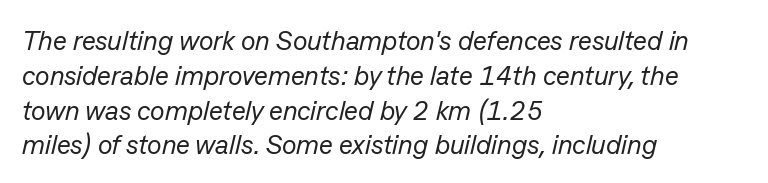
The image shows 27 px text type, italic (leaning right); set left-aligned, normal line spacing (1.29x), normal letter spacing, not underlined.
